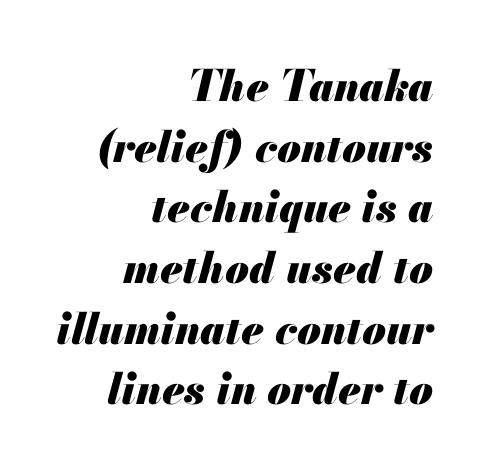
Q: Is the text bold? A: Yes.
Q: Is the text italic (slanted)? A: Yes, it leans right by about 13 degrees.
Q: Is the text underlined? A: No.
Q: How is the paragraph aligned? A: Right-aligned.
Q: Is the spacing between letters normal or unusually wide? A: Normal.
Q: Is the spacing between lines tight, normal or loose? A: Normal.
Q: Width (condensed, normal, or wide)? A: Normal.
Q: Stroke contrast? A: Medium.
Q: x-height? A: Small.
Q: Monospaced? A: No.
